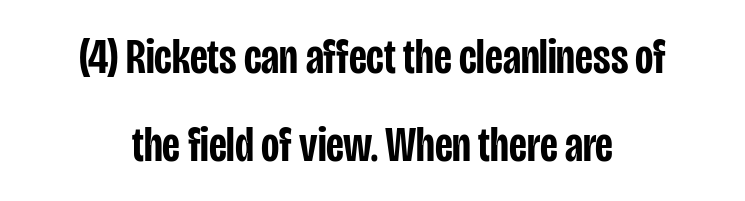
{"serif": "no", "italic": "no", "bold": "semi", "weight": "semibold", "width": "condensed", "stroke_contrast": "low", "x_height": "large", "monospaced": "no", "underline": "no", "align": "center", "line_spacing_ratio": 1.76, "letter_spacing": "normal", "letter_spacing_em": 0.0, "glyph_px": 50}
